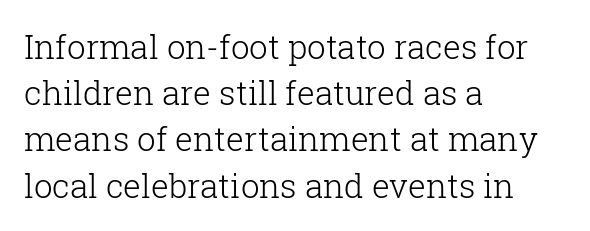
{"serif": "yes", "italic": "no", "bold": "no", "weight": "light", "width": "normal", "stroke_contrast": "low", "x_height": "medium", "monospaced": "no", "underline": "no", "align": "left", "line_spacing": "normal", "line_spacing_ratio": 1.4, "letter_spacing": "normal", "letter_spacing_em": 0.0, "glyph_px": 33}
